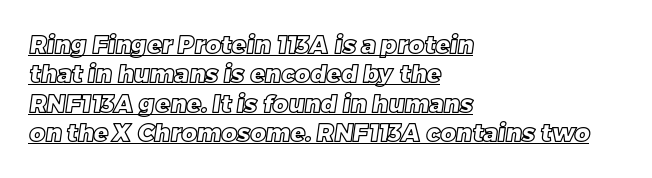
A typesetter would call this zero additional tracking. The words here are underlined. The paragraph shown leans on its left margin.
